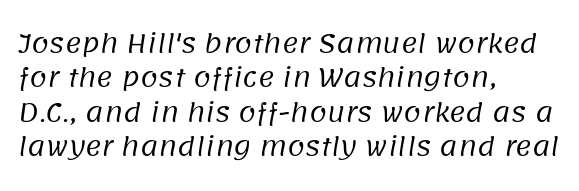
{"bold": "no", "underline": "no", "align": "left", "line_spacing": "normal", "line_spacing_ratio": 1.38, "letter_spacing": "normal", "letter_spacing_em": 0.0, "glyph_px": 25}
